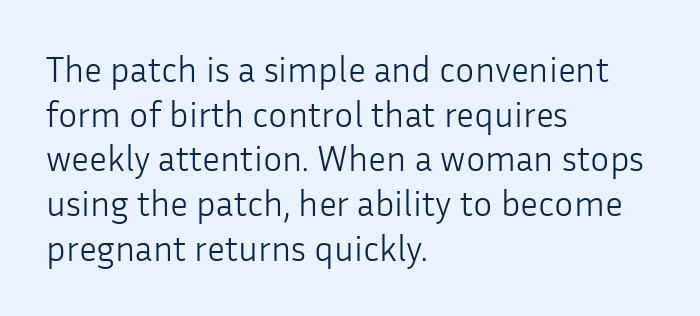
Q: Is the text bold? A: No.
Q: Is the text italic (slanted)? A: No, it is upright.
Q: Is the typeface a serif or a sans-serif typeface? A: Sans-serif.
Q: Is the text underlined? A: No.
Q: How is the paragraph aligned? A: Left-aligned.
Q: Is the spacing between letters normal or unusually wide? A: Normal.
Q: Width (condensed, normal, or wide)? A: Normal.
Q: Stroke contrast? A: Low.
Q: x-height? A: Medium.
Q: Monospaced? A: No.
